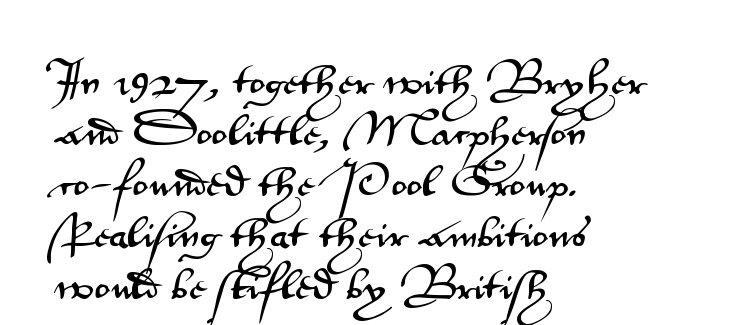
The image shows 33 px wide sans-serif type; set left-aligned, normal line spacing (1.55x), normal letter spacing, not underlined; medium stroke contrast and a small x-height.
